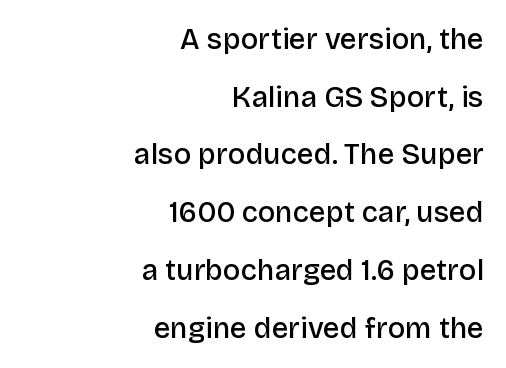
Q: Is the text bold? A: Semi-bold.
Q: Is the text italic (slanted)? A: No, it is upright.
Q: Is the typeface a serif or a sans-serif typeface? A: Sans-serif.
Q: Is the text underlined? A: No.
Q: How is the paragraph aligned? A: Right-aligned.
Q: Is the spacing between letters normal or unusually wide? A: Normal.
Q: Is the spacing between lines tight, normal or loose? A: Loose.
Q: Width (condensed, normal, or wide)? A: Normal.
Q: Stroke contrast? A: Low.
Q: x-height? A: Large.
Q: Monospaced? A: No.
